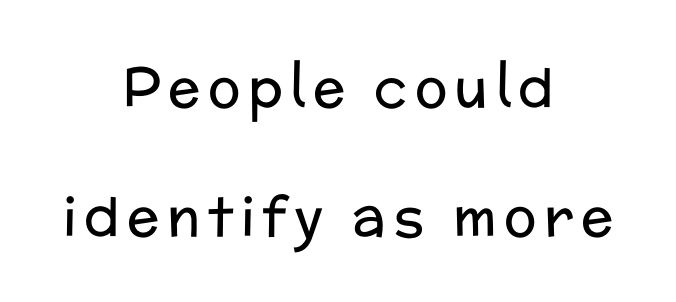
{"serif": "no", "italic": "no", "bold": "no", "weight": "regular", "width": "normal", "stroke_contrast": "low", "x_height": "medium", "monospaced": "no", "underline": "no", "align": "center", "line_spacing": "loose", "line_spacing_ratio": 2.38, "glyph_px": 54}
